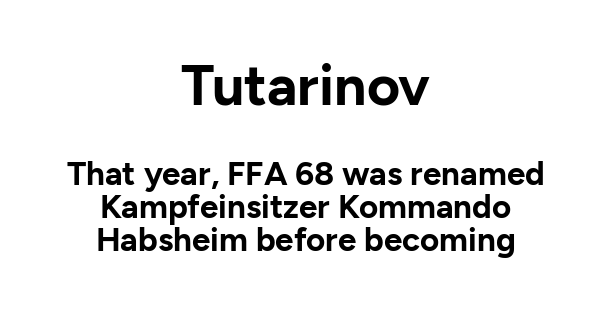
{"serif": "no", "italic": "no", "bold": "yes", "weight": "bold", "width": "normal", "stroke_contrast": "low", "x_height": "medium", "monospaced": "no", "underline": "no", "align": "center", "line_spacing": "tight", "line_spacing_ratio": 1.0, "letter_spacing": "normal", "letter_spacing_em": 0.0, "larger_block": "first", "size_ratio": 1.73, "glyph_px": 57}
